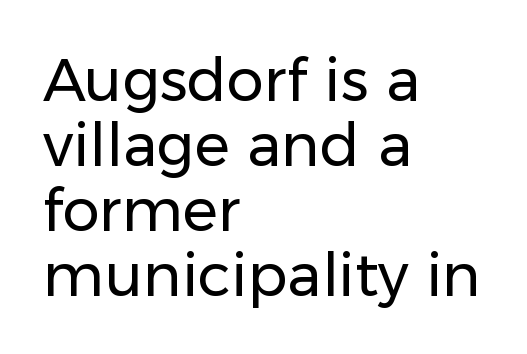
{"serif": "no", "italic": "no", "bold": "no", "weight": "regular", "width": "normal", "stroke_contrast": "low", "x_height": "medium", "monospaced": "no", "underline": "no", "align": "left", "line_spacing": "tight", "line_spacing_ratio": 1.1, "letter_spacing": "normal", "letter_spacing_em": 0.0, "glyph_px": 59}
